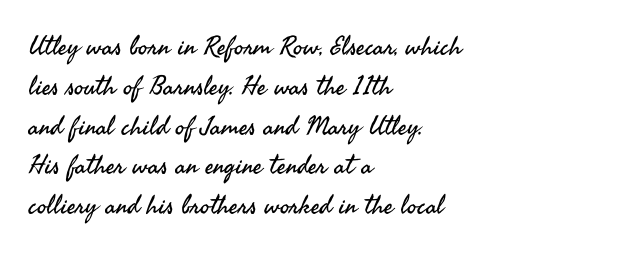
{"bold": "no", "underline": "no", "align": "left", "line_spacing": "normal", "line_spacing_ratio": 1.53, "letter_spacing": "normal", "letter_spacing_em": 0.0, "glyph_px": 26}
